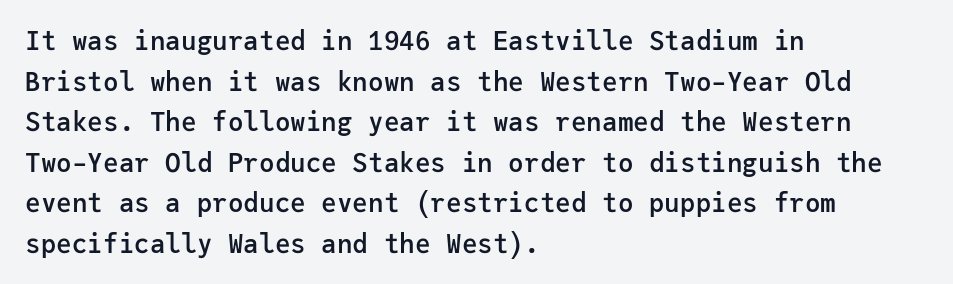
Q: Is the text bold? A: Semi-bold.
Q: Is the text italic (slanted)? A: No, it is upright.
Q: Is the text underlined? A: No.
Q: How is the paragraph aligned? A: Left-aligned.
Q: Is the spacing between letters normal or unusually wide? A: Normal.
Q: Is the spacing between lines tight, normal or loose? A: Normal.
